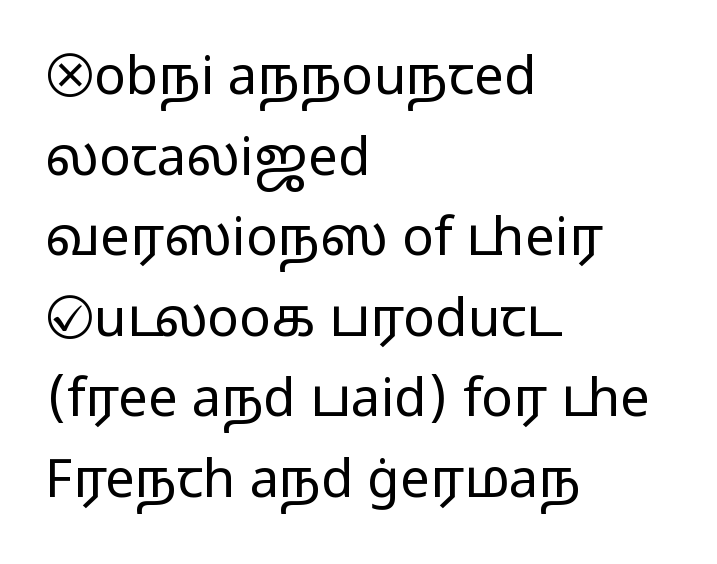
Q: Is the text bold? A: No.
Q: Is the text italic (slanted)? A: No, it is upright.
Q: Is the typeface a serif or a sans-serif typeface? A: Sans-serif.
Q: Is the text underlined? A: No.
Q: How is the paragraph aligned? A: Left-aligned.
Q: Is the spacing between letters normal or unusually wide? A: Normal.
Q: Is the spacing between lines tight, normal or loose? A: Normal.
Q: Width (condensed, normal, or wide)? A: Wide.
Q: Stroke contrast? A: Low.
Q: x-height? A: Medium.
Q: Monospaced? A: No.
